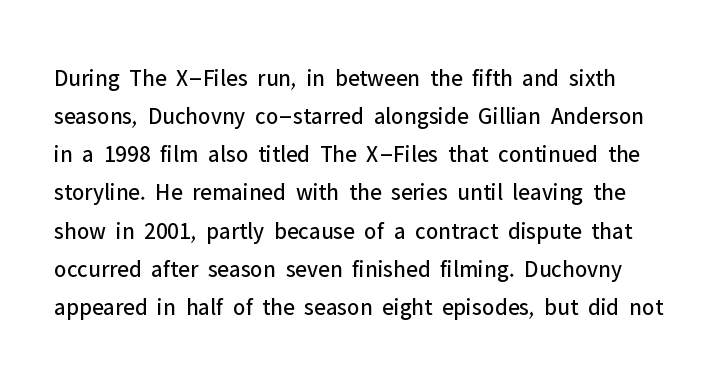
Q: Is the text bold? A: No.
Q: Is the text italic (slanted)? A: No, it is upright.
Q: Is the text underlined? A: No.
Q: Is the spacing between letters normal or unusually wide? A: Normal.
Q: Is the spacing between lines tight, normal or loose? A: Normal.
